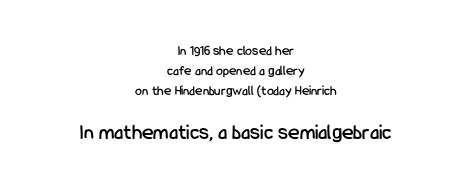
This is the regular roman posture of the typeface. Block two is the big one; block one sits smaller above it. The foot of each line stays bare and open. Compared with typical paragraphs, the rows here are spaced about the same. The horizontal fit of the characters is conventional and even. Neither beginnings nor endings align; midpoints do.
